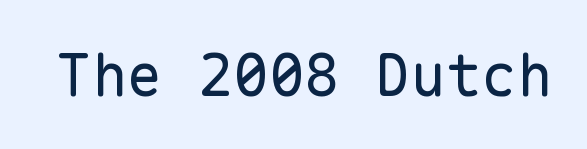
{"serif": "no", "italic": "no", "bold": "no", "weight": "regular", "width": "normal", "stroke_contrast": "low", "x_height": "medium", "monospaced": "yes", "underline": "no", "letter_spacing": "normal", "letter_spacing_em": 0.0, "glyph_px": 59}
